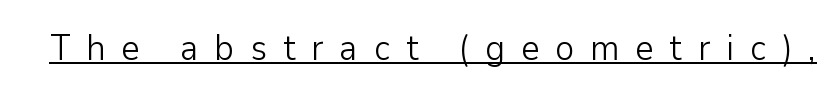
The image shows 36 px light sans-serif type, upright; set unusually wide letter spacing (+0.44 em), underlined; low stroke contrast and a medium x-height.
